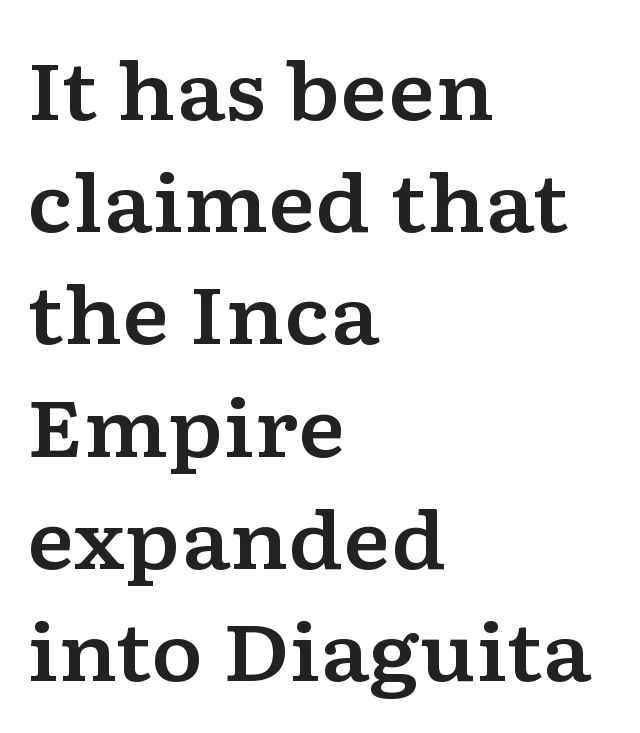
The designer left line spacing at the default. These lines stack with their left ends in a neat column. The tracking reads as untouched default to a designer's eye. Looks like regular typesetting: each glyph gets only the width it needs.
